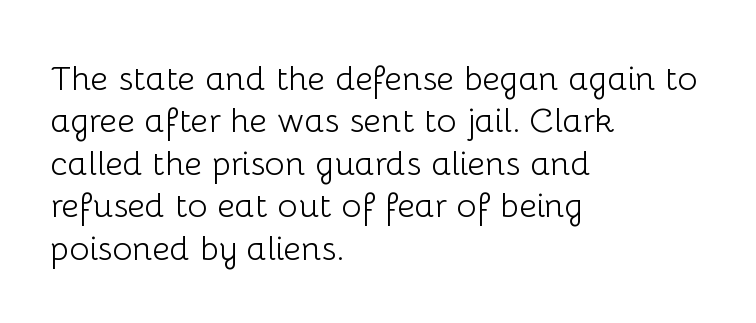
Type style note: lacks serifs. Posture: vertical. The face used here is proportionally spaced, like ordinary book or web type. The leading is moderate, giving the passage an even texture.
